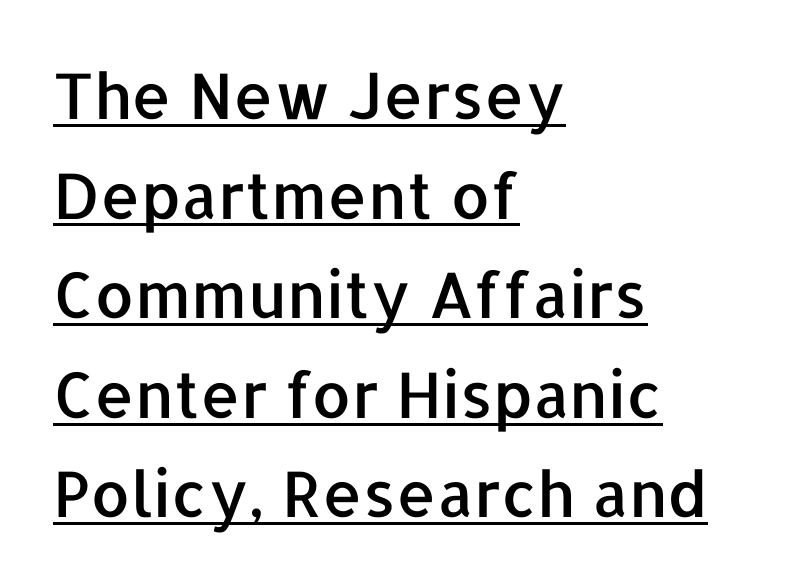
The image shows 63 px sans-serif type, upright; set left-aligned, normal line spacing (1.58x), normal letter spacing, underlined; low stroke contrast and a medium x-height.
